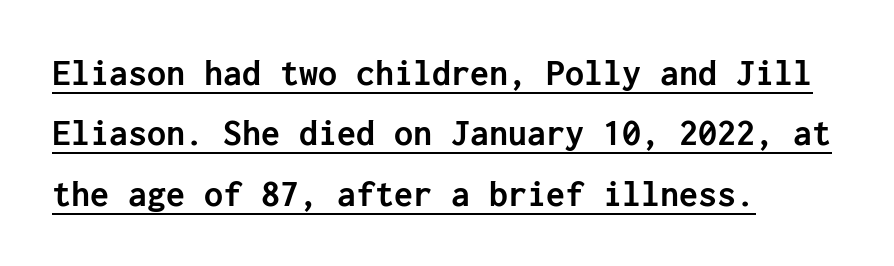
Q: Is the text bold? A: Yes.
Q: Is the text italic (slanted)? A: No, it is upright.
Q: Is the typeface a serif or a sans-serif typeface? A: Sans-serif.
Q: Is the text underlined? A: Yes.
Q: How is the paragraph aligned? A: Left-aligned.
Q: Is the spacing between letters normal or unusually wide? A: Normal.
Q: Is the spacing between lines tight, normal or loose? A: Normal.
Q: Width (condensed, normal, or wide)? A: Normal.
Q: Stroke contrast? A: Low.
Q: x-height? A: Medium.
